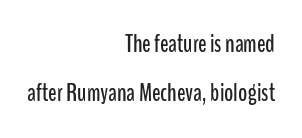
Does extra space separate the letters? No, they use regular spacing. Beneath every word, the page is bare. Nope, not italic — everything's standing straight. The rendering anchors every line to the right-hand side. Interline gaps are noticeably wide in this sample.
